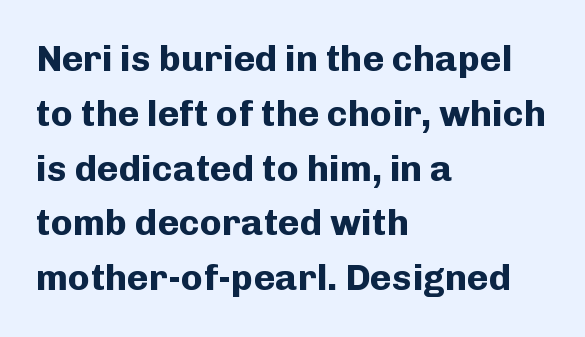
{"serif": "no", "italic": "no", "bold": "yes", "weight": "bold", "width": "normal", "stroke_contrast": "low", "x_height": "medium", "monospaced": "no", "underline": "no", "align": "left", "line_spacing": "normal", "line_spacing_ratio": 1.48, "letter_spacing": "normal", "letter_spacing_em": 0.0, "glyph_px": 37}
